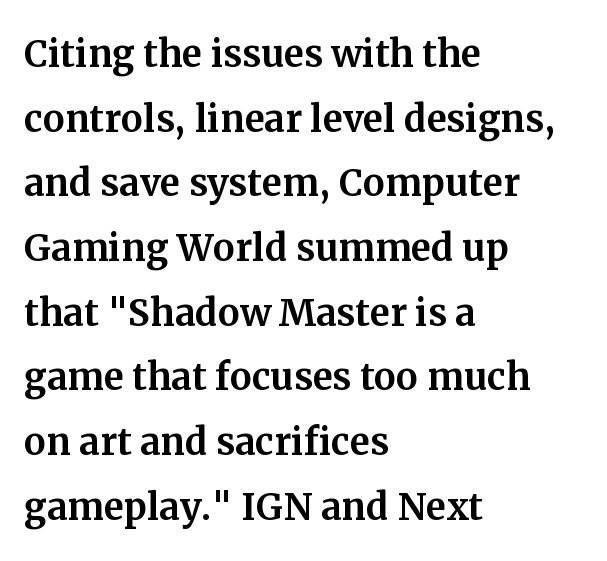
The image shows 49 px serif type, upright; set left-aligned, normal line spacing (1.32x), normal letter spacing, not underlined; medium stroke contrast and a medium x-height.
